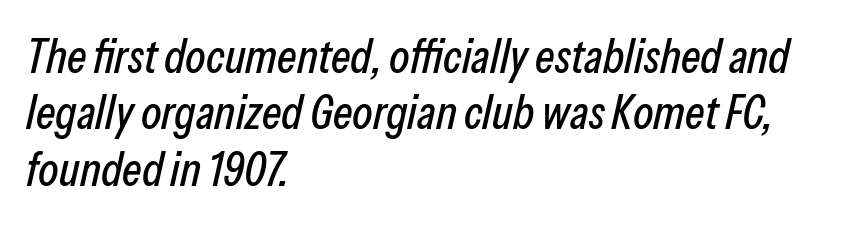
Q: Is the text italic (slanted)? A: Yes, it leans right by about 13 degrees.
Q: Is the text underlined? A: No.
Q: How is the paragraph aligned? A: Left-aligned.
Q: Is the spacing between letters normal or unusually wide? A: Normal.
Q: Width (condensed, normal, or wide)? A: Condensed.
Q: Stroke contrast? A: Low.
Q: x-height? A: Medium.
Q: Monospaced? A: No.
